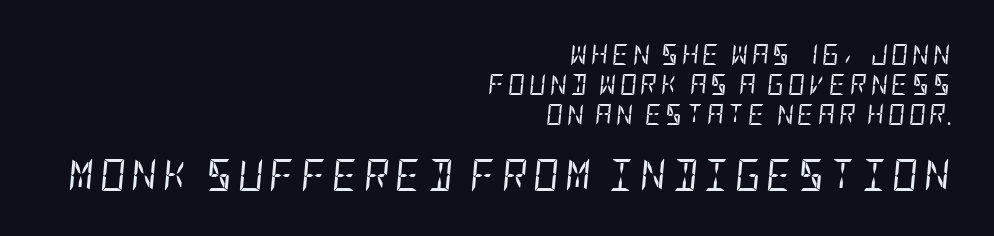
The passage shown stacks its lines at a standard gap. Notice how the passage keeps a crisp vertical edge on the right only. Caption: upper text group reduced, lower text group enlarged. On a weight scale, this lands at 450 or below. Underline: absent.
